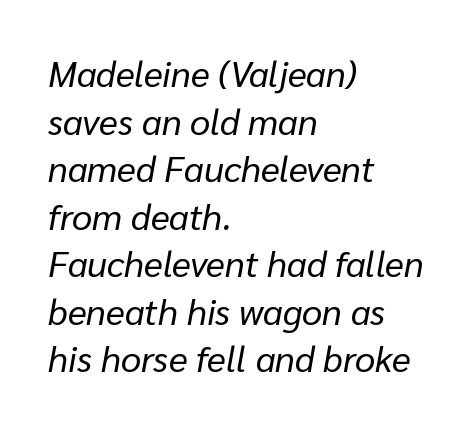
Q: Is the text bold? A: No.
Q: Is the text italic (slanted)? A: Yes, it leans right by about 10 degrees.
Q: Is the text underlined? A: No.
Q: How is the paragraph aligned? A: Left-aligned.
Q: Is the spacing between letters normal or unusually wide? A: Normal.
Q: Is the spacing between lines tight, normal or loose? A: Normal.
Q: Width (condensed, normal, or wide)? A: Normal.
Q: Stroke contrast? A: Low.
Q: x-height? A: Medium.
Q: Monospaced? A: No.
